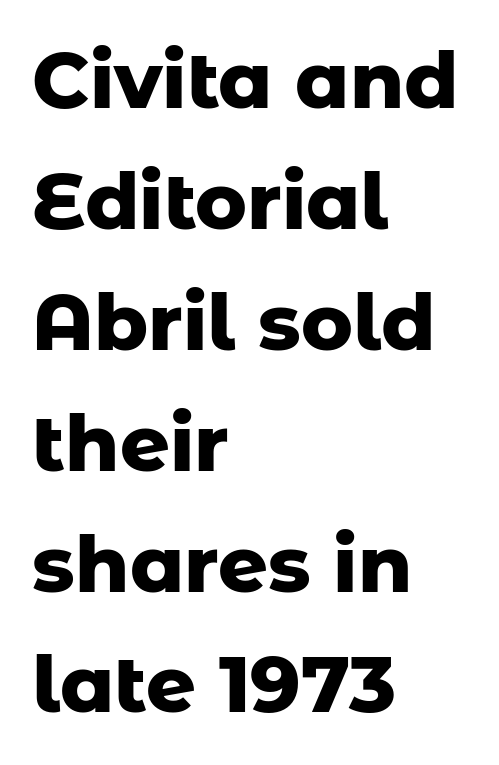
{"serif": "no", "italic": "no", "bold": "yes", "weight": "heavy", "width": "normal", "stroke_contrast": "low", "x_height": "medium", "monospaced": "no", "underline": "no", "align": "left", "line_spacing": "normal", "line_spacing_ratio": 1.55, "letter_spacing": "normal", "letter_spacing_em": 0.0, "glyph_px": 78}
